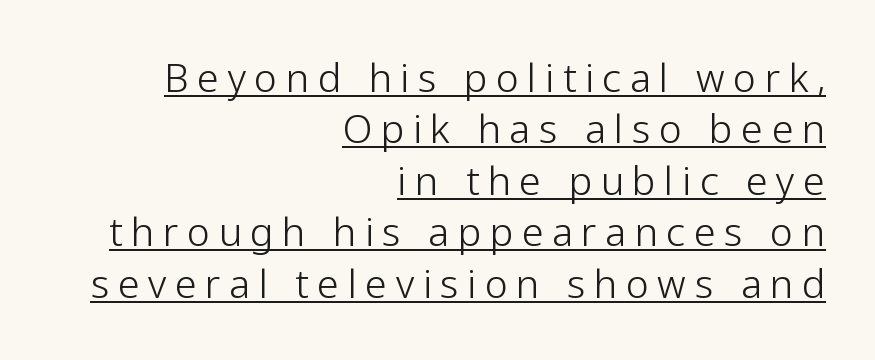
The image shows 39 px light sans-serif type, upright; set right-aligned, normal line spacing (1.32x), unusually wide letter spacing (+0.22 em), underlined; low stroke contrast and a medium x-height.
